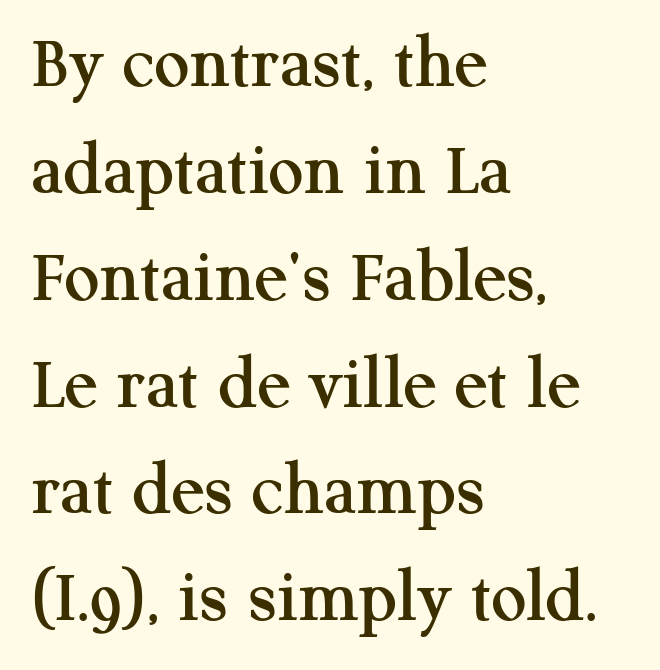
{"serif": "yes", "italic": "no", "width": "normal", "stroke_contrast": "medium", "x_height": "medium", "monospaced": "no", "underline": "no", "align": "left", "line_spacing": "normal", "line_spacing_ratio": 1.37, "letter_spacing": "normal", "letter_spacing_em": 0.0, "glyph_px": 78}
